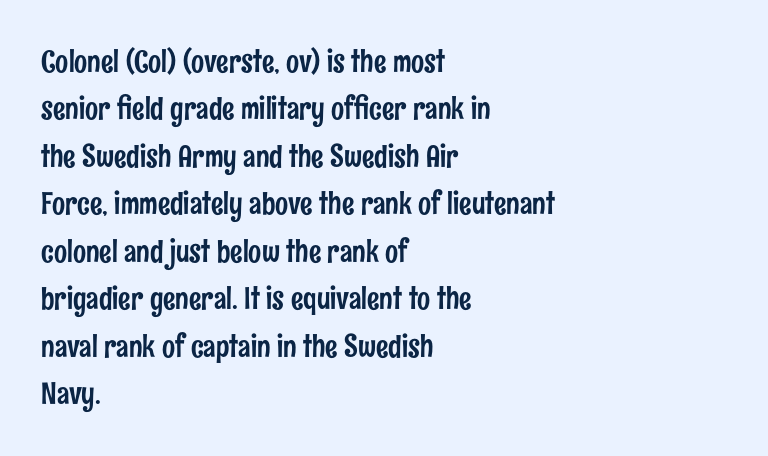
Letterform terminals end flat and unadorned throughout the passage. The letters advance in unequal steps, a hallmark of proportional type. Short note: letters normally spaced. Ascenders rise straight up at ninety degrees. In CSS terms this would be text-align: left. A clean baseline with only descenders dipping below it.
